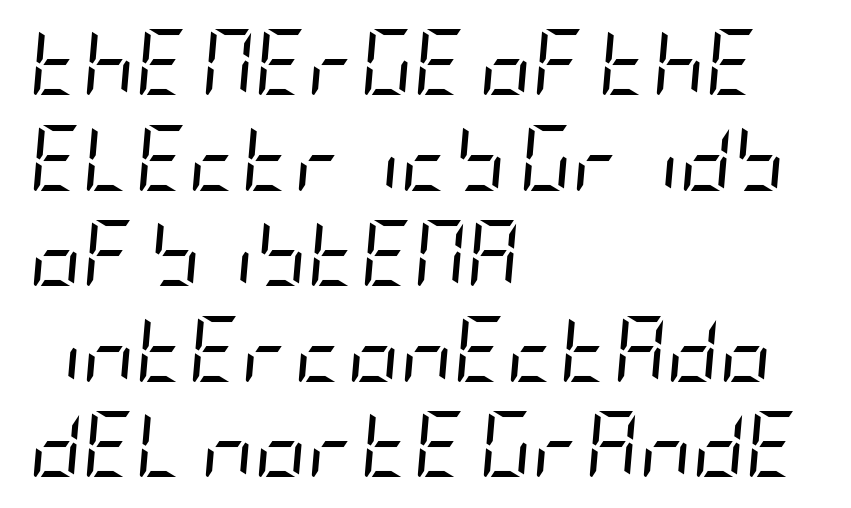
Q: Is the text bold? A: No.
Q: Is the text italic (slanted)? A: Yes, it leans right by about 5 degrees.
Q: Is the text underlined? A: No.
Q: How is the paragraph aligned? A: Left-aligned.
Q: Is the spacing between letters normal or unusually wide? A: Normal.
Q: Is the spacing between lines tight, normal or loose? A: Normal.
Q: Width (condensed, normal, or wide)? A: Condensed.
Q: Stroke contrast? A: Low.
Q: x-height? A: Large.
